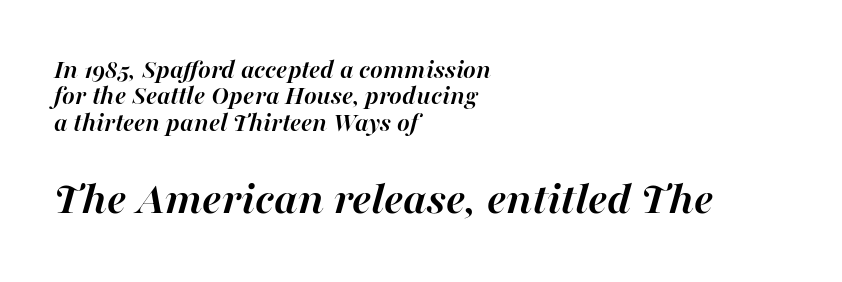
{"italic": "yes", "lean": "right", "slant_degrees": 16, "bold": "yes", "weight": "semibold", "width": "normal", "stroke_contrast": "high", "x_height": "medium", "monospaced": "no", "underline": "no", "align": "left", "line_spacing": "tight", "line_spacing_ratio": 0.98, "letter_spacing": "normal", "letter_spacing_em": 0.0, "larger_block": "second", "size_ratio": 1.74, "glyph_px": 47}
